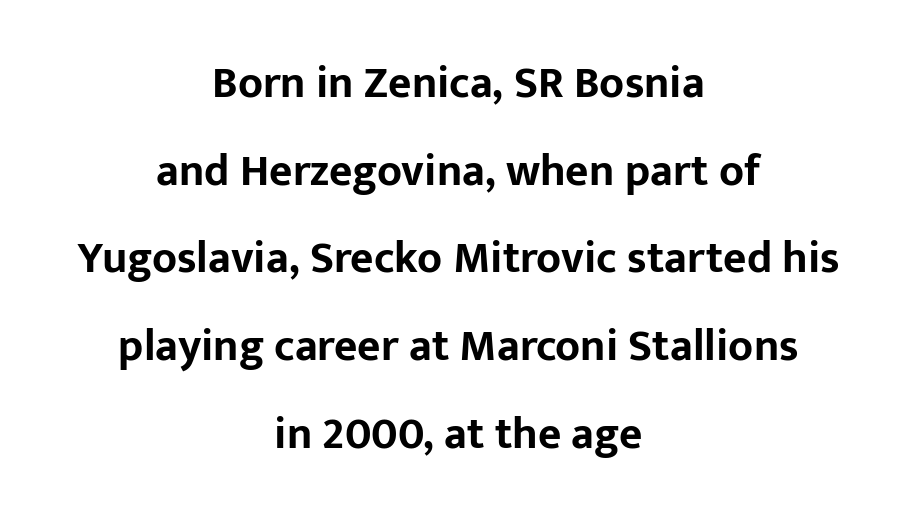
{"serif": "no", "italic": "no", "bold": "yes", "weight": "bold", "width": "normal", "stroke_contrast": "low", "x_height": "medium", "monospaced": "no", "underline": "no", "align": "center", "line_spacing": "loose", "line_spacing_ratio": 1.95, "letter_spacing": "normal", "letter_spacing_em": 0.0, "glyph_px": 45}
